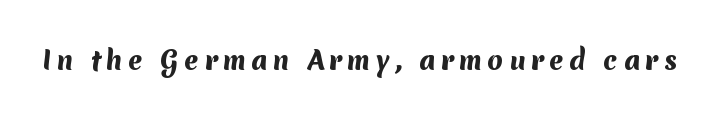
The image shows 25 px bold type; set unusually wide letter spacing (+0.21 em), not underlined.
